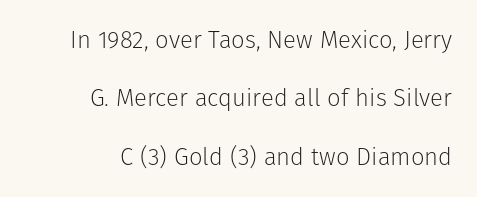
Q: Is the text bold? A: No.
Q: Is the text italic (slanted)? A: No, it is upright.
Q: Is the text underlined? A: No.
Q: How is the paragraph aligned? A: Right-aligned.
Q: Is the spacing between letters normal or unusually wide? A: Normal.
Q: Is the spacing between lines tight, normal or loose? A: Loose.
